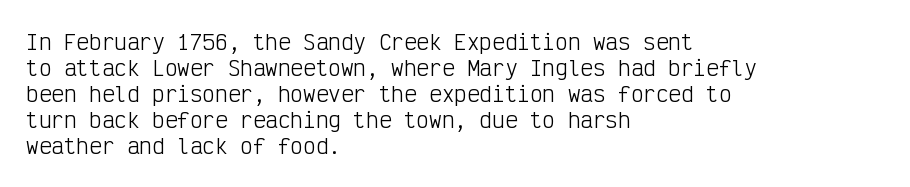
The image shows 21 px text type, upright; set left-aligned, line spacing 1.24x, normal letter spacing, not underlined.
